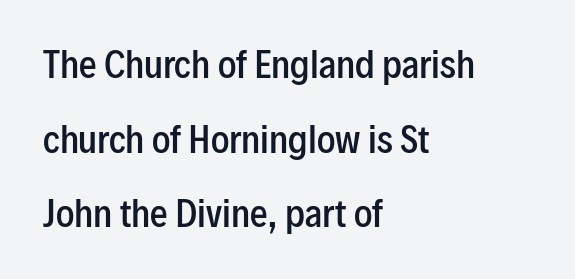
Q: Is the text bold? A: Semi-bold.
Q: Is the text italic (slanted)? A: No, it is upright.
Q: Is the typeface a serif or a sans-serif typeface? A: Sans-serif.
Q: Is the text underlined? A: No.
Q: How is the paragraph aligned? A: Left-aligned.
Q: Is the spacing between letters normal or unusually wide? A: Normal.
Q: Is the spacing between lines tight, normal or loose? A: Loose.
Q: Width (condensed, normal, or wide)? A: Condensed.
Q: Stroke contrast? A: Low.
Q: x-height? A: Medium.
Q: Monospaced? A: No.
